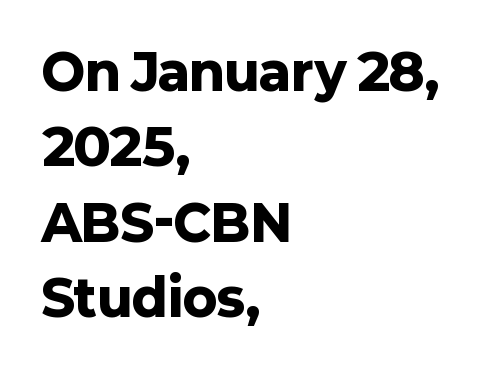
The image shows 50 px heavy sans-serif type, upright; set left-aligned, normal line spacing (1.51x), normal letter spacing, not underlined; low stroke contrast and a medium x-height.
